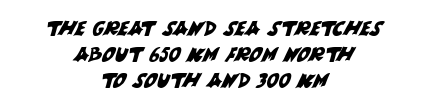
The image shows 20 px text type; set centered, normal line spacing (1.3x), normal letter spacing, not underlined.
